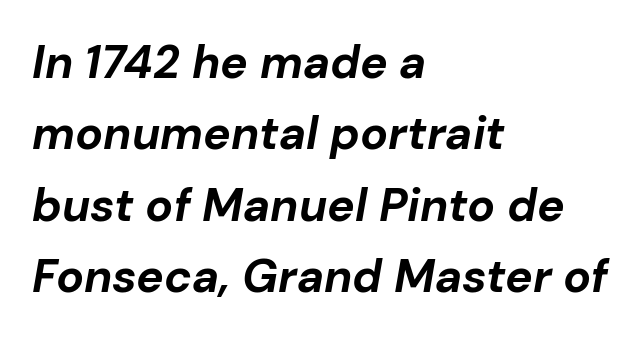
Q: Is the text bold? A: Yes.
Q: Is the text italic (slanted)? A: Yes, it leans right by about 10 degrees.
Q: Is the text underlined? A: No.
Q: How is the paragraph aligned? A: Left-aligned.
Q: Is the spacing between letters normal or unusually wide? A: Normal.
Q: Is the spacing between lines tight, normal or loose? A: Normal.
Q: Width (condensed, normal, or wide)? A: Normal.
Q: Stroke contrast? A: Low.
Q: x-height? A: Medium.
Q: Monospaced? A: No.
